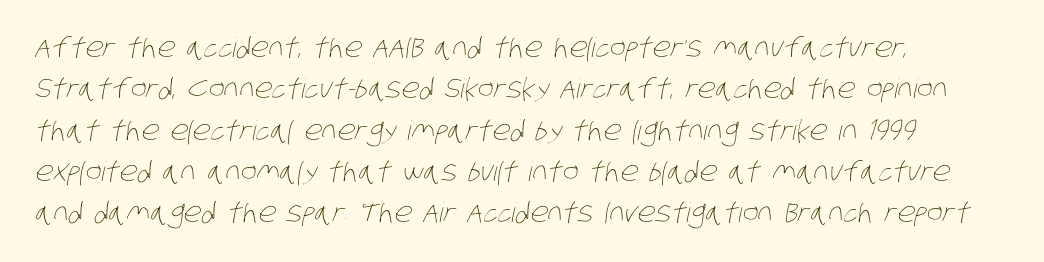
The face used here is rendered with its standard letterfit. Vertical stems look standard width or narrower in stroke. A normal amount of white space separates one row of letters from the next. Line starts are locked; line ends wander.
